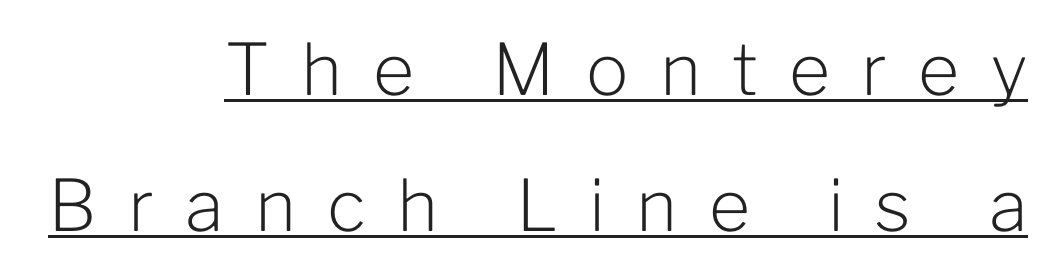
Q: Is the text bold? A: No.
Q: Is the text italic (slanted)? A: No, it is upright.
Q: Is the typeface a serif or a sans-serif typeface? A: Sans-serif.
Q: Is the text underlined? A: Yes.
Q: How is the paragraph aligned? A: Right-aligned.
Q: Is the spacing between letters normal or unusually wide? A: Unusually wide.
Q: Is the spacing between lines tight, normal or loose? A: Loose.
Q: Width (condensed, normal, or wide)? A: Normal.
Q: Stroke contrast? A: Low.
Q: x-height? A: Medium.
Q: Monospaced? A: No.
